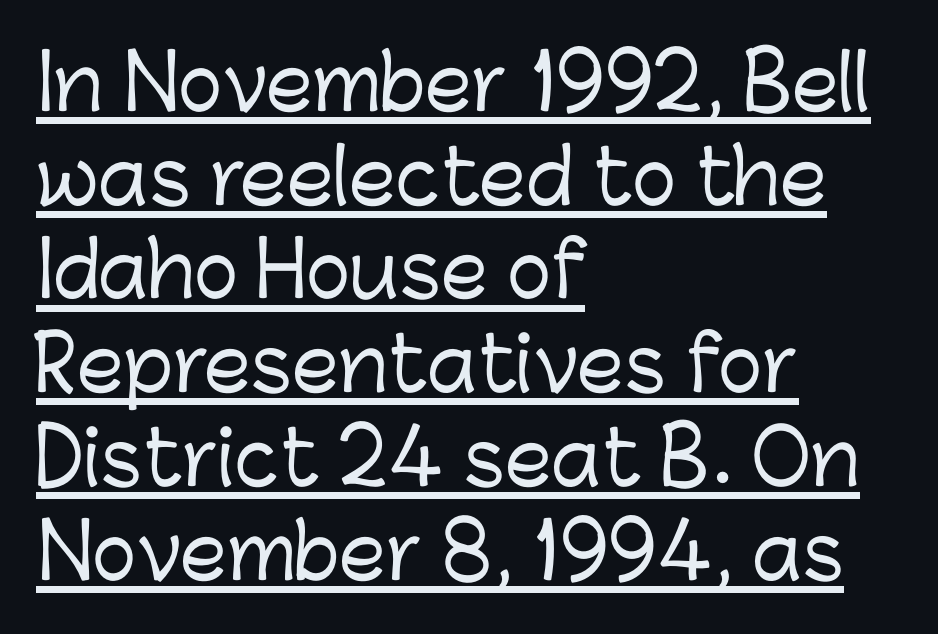
Here the designer chose a conventional face with non-uniform glyph widths. The leading is moderate, giving the passage an even texture. Caption: multi-line text, flush left, ragged right. Classification — sans serif.
